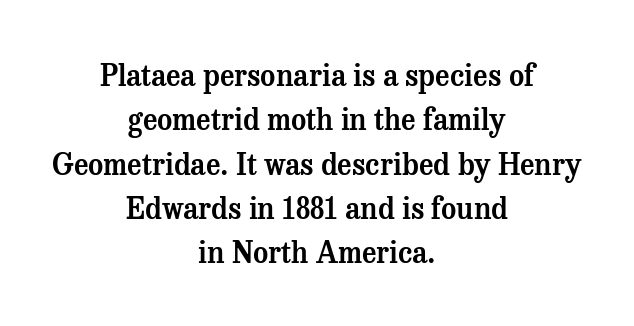
Q: Is the text italic (slanted)? A: No, it is upright.
Q: Is the typeface a serif or a sans-serif typeface? A: Serif.
Q: Is the text underlined? A: No.
Q: How is the paragraph aligned? A: Centered.
Q: Is the spacing between letters normal or unusually wide? A: Normal.
Q: Is the spacing between lines tight, normal or loose? A: Normal.
Q: Width (condensed, normal, or wide)? A: Normal.
Q: Stroke contrast? A: Medium.
Q: x-height? A: Medium.
Q: Monospaced? A: No.
